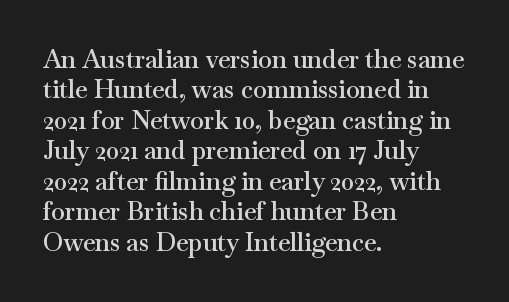
This is moderately heavy type, rendered in semibold. The lines are quadded left. The words here are not underlined. Look at the tracking — it's just the regular setting, nothing added. No italicization has been applied; the sample stays upright.
